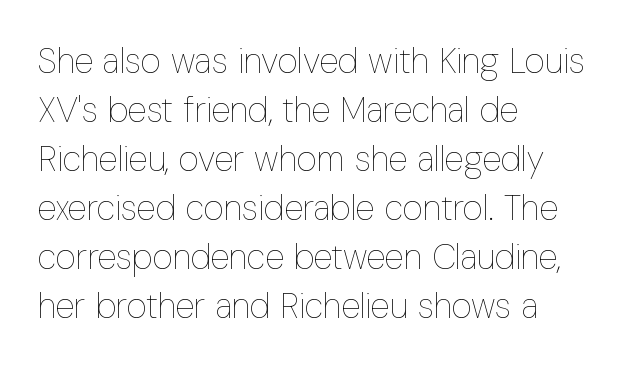
The image shows 35 px thin, condensed type, upright; set left-aligned, normal line spacing (1.4x), normal letter spacing, not underlined; low stroke contrast and a medium x-height.
